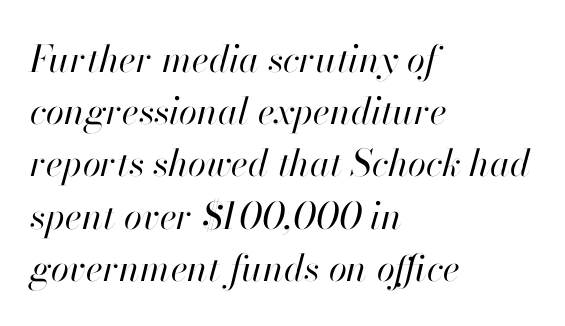
The image shows 37 px regular-weight type, italic (leaning right); set left-aligned, normal line spacing (1.41x), normal letter spacing, not underlined; high stroke contrast and a small x-height.
